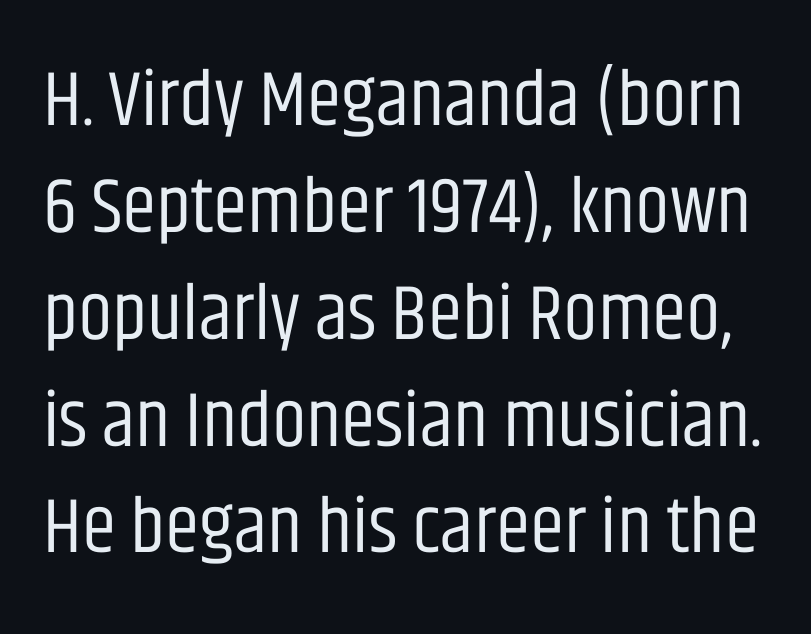
Do the letters lean? They stand straight. The face used here is proportionally spaced, like ordinary book or web type. The space directly below the letters is spotless. Successive baselines arrive at the customary interval. The designer went with a sans here, leaving each stem footless. Standard letterfit; no display-style spreading of the glyphs.
